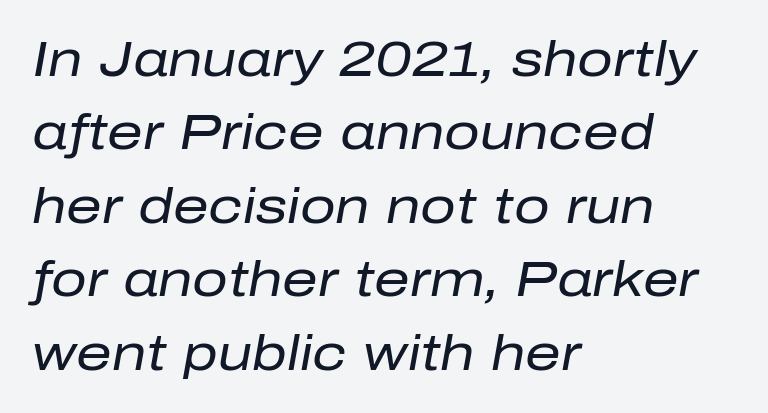
The image shows 50 px regular-weight type, italic (leaning right); set left-aligned, normal line spacing (1.47x), normal letter spacing, not underlined; low stroke contrast and a medium x-height.
